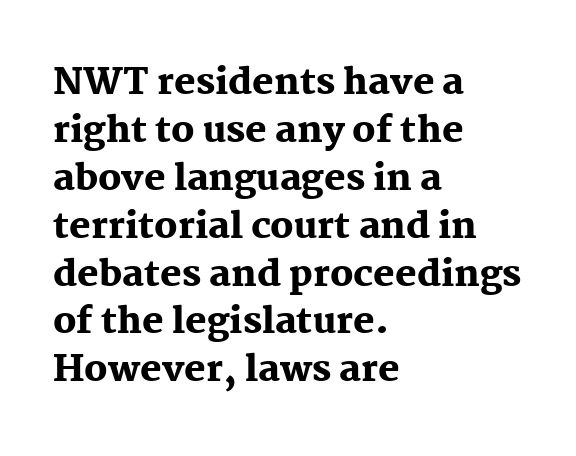
{"serif": "yes", "italic": "no", "bold": "yes", "weight": "heavy", "width": "normal", "stroke_contrast": "medium", "x_height": "medium", "monospaced": "no", "underline": "no", "align": "left", "line_spacing": "normal", "line_spacing_ratio": 1.33, "letter_spacing": "normal", "letter_spacing_em": 0.0, "glyph_px": 36}
